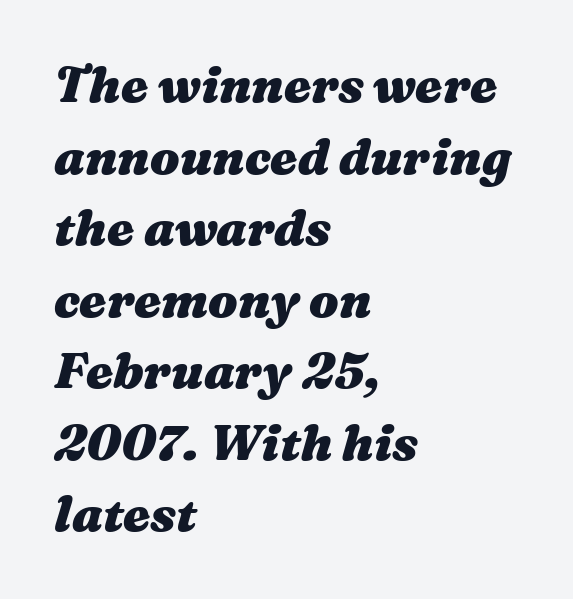
The image shows 49 px heavy, wide type, italic (leaning right); set left-aligned, normal line spacing (1.46x), normal letter spacing, not underlined; medium stroke contrast and a medium x-height.
